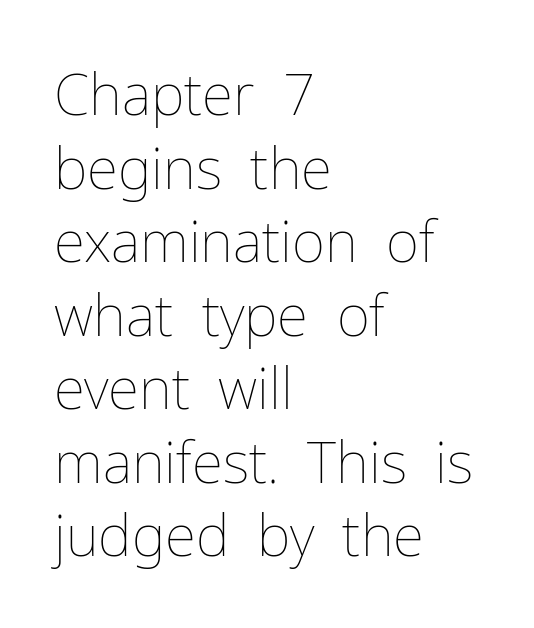
Q: Is the text bold? A: No.
Q: Is the text italic (slanted)? A: No, it is upright.
Q: Is the text underlined? A: No.
Q: How is the paragraph aligned? A: Left-aligned.
Q: Is the spacing between letters normal or unusually wide? A: Normal.
Q: Is the spacing between lines tight, normal or loose? A: Normal.
Q: Width (condensed, normal, or wide)? A: Normal.
Q: Stroke contrast? A: Low.
Q: x-height? A: Medium.
Q: Monospaced? A: No.
